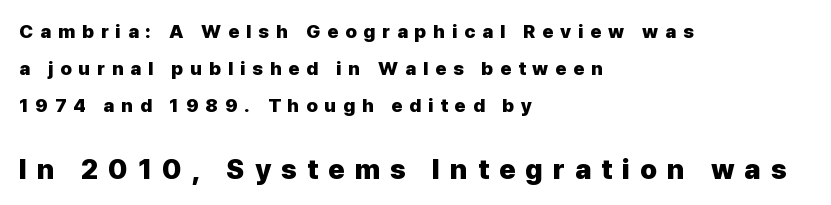
The image shows 28 px heavy sans-serif type, upright; set left-aligned, loose line spacing (1.94x), unusually wide letter spacing (+0.36 em), not underlined; the second (bottom) block is 1.47x larger; low stroke contrast and a medium x-height.
